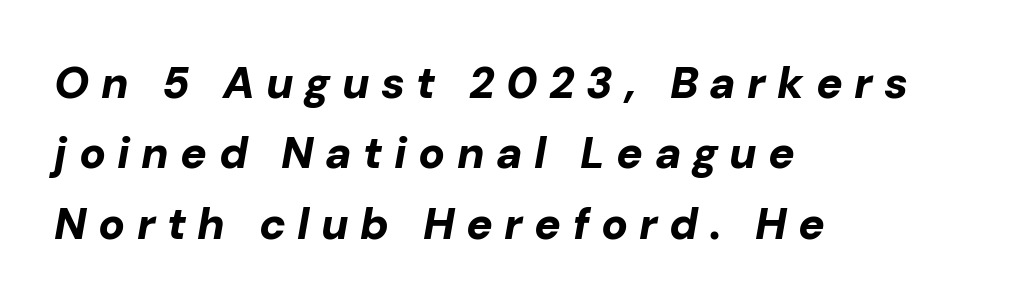
{"italic": "yes", "lean": "right", "slant_degrees": 10, "bold": "yes", "weight": "bold", "width": "normal", "stroke_contrast": "low", "x_height": "medium", "monospaced": "no", "underline": "no", "align": "left", "line_spacing": "normal", "line_spacing_ratio": 1.6, "letter_spacing": "wide", "letter_spacing_em": 0.26, "glyph_px": 44}
